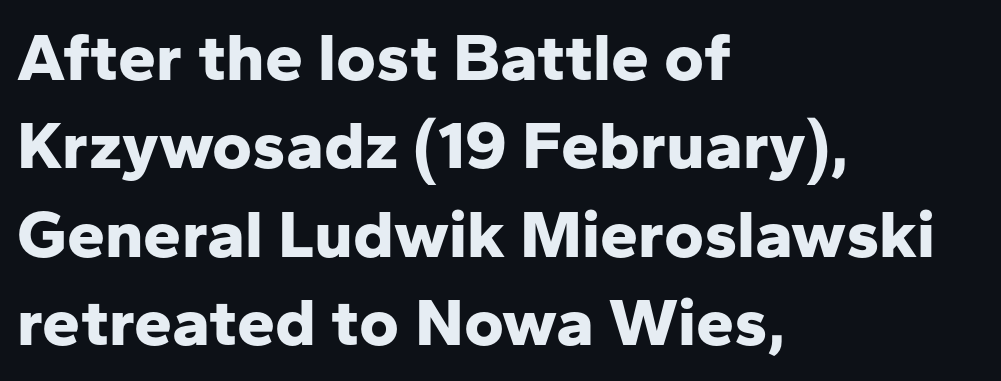
Font category for this specimen: sans-serif. How would I describe the line gaps? Plain and ordinary. The line texture is even and compact thanks to regular tracking. Line starts are locked; line ends wander. The rendering uses natural spacing where letterforms have individual widths.
